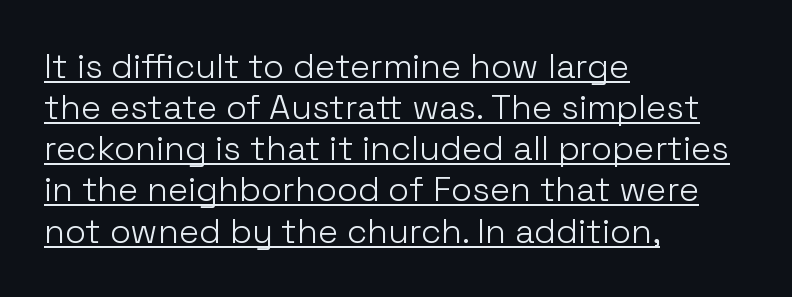
Nope, no serifs anywhere on these letters. Every row of glyphs begins at an identical x-position on the left. Heft: none added — not bold. Notice how the stems are strictly vertical — no italics here.
